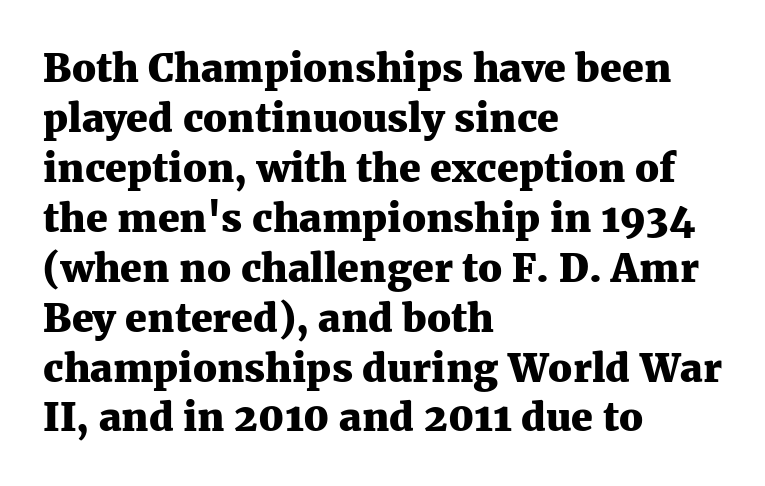
Q: Is the text bold? A: Yes.
Q: Is the text italic (slanted)? A: No, it is upright.
Q: Is the typeface a serif or a sans-serif typeface? A: Serif.
Q: Is the text underlined? A: No.
Q: How is the paragraph aligned? A: Left-aligned.
Q: Is the spacing between letters normal or unusually wide? A: Normal.
Q: Is the spacing between lines tight, normal or loose? A: Normal.
Q: Width (condensed, normal, or wide)? A: Normal.
Q: Stroke contrast? A: Medium.
Q: x-height? A: Medium.
Q: Monospaced? A: No.
